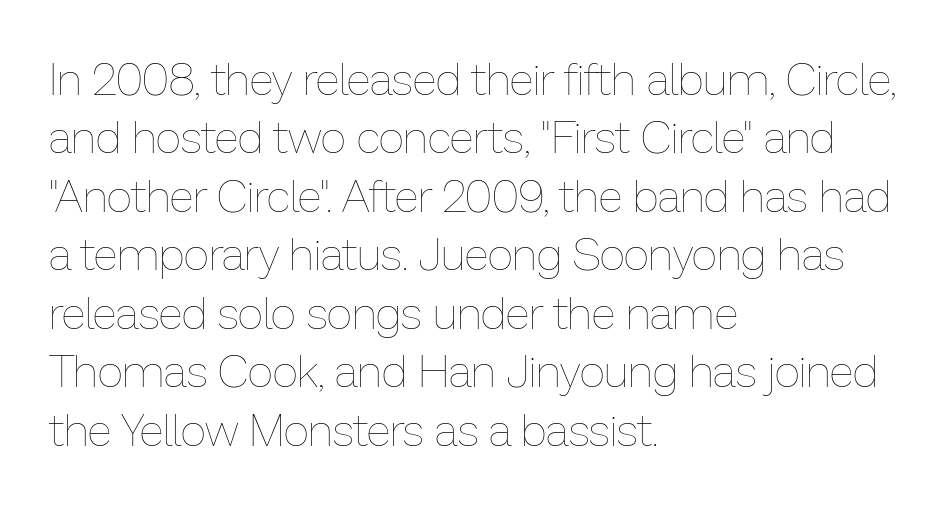
Q: Is the text bold? A: No.
Q: Is the text italic (slanted)? A: No, it is upright.
Q: Is the text underlined? A: No.
Q: How is the paragraph aligned? A: Left-aligned.
Q: Is the spacing between letters normal or unusually wide? A: Normal.
Q: Is the spacing between lines tight, normal or loose? A: Normal.
Q: Width (condensed, normal, or wide)? A: Normal.
Q: Stroke contrast? A: Low.
Q: x-height? A: Medium.
Q: Monospaced? A: No.
